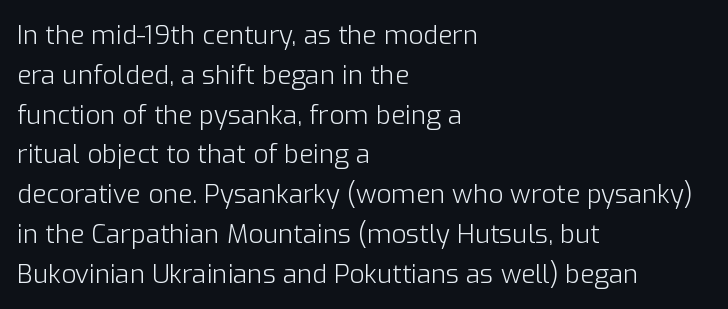
The image shows 26 px text type, upright; set left-aligned, normal line spacing (1.53x), normal letter spacing, not underlined.
